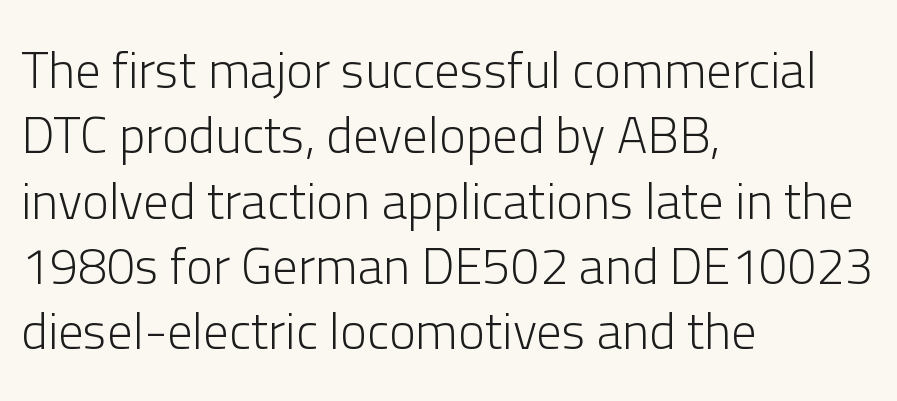
{"serif": "no", "italic": "no", "bold": "no", "weight": "light", "width": "normal", "stroke_contrast": "low", "x_height": "medium", "monospaced": "no", "underline": "no", "align": "left", "line_spacing": "normal", "line_spacing_ratio": 1.28, "letter_spacing": "normal", "letter_spacing_em": 0.0, "glyph_px": 51}
